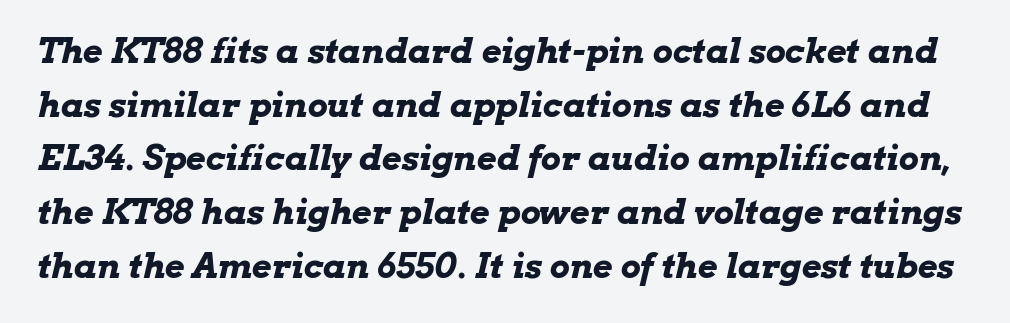
Does the lettering tilt? It does — this is italic. Spacing verdict: proportional, widths tailored to each character. Is the letter spacing exaggerated? No — it looks like the ordinary default. Thick stems and heavy bowls — unmistakably bold. Just letters on the line, the space beneath them empty. These lines sit exactly where default settings would place them.
